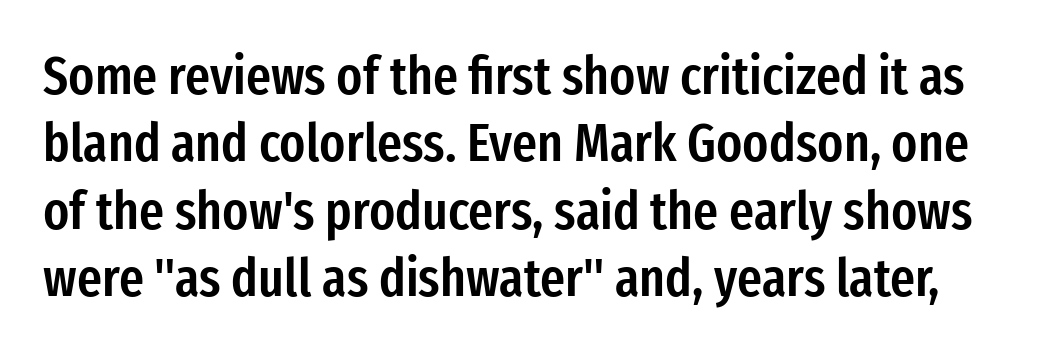
{"serif": "no", "italic": "no", "bold": "semi", "weight": "semibold", "width": "condensed", "stroke_contrast": "low", "x_height": "medium", "monospaced": "no", "underline": "no", "line_spacing": "normal", "line_spacing_ratio": 1.25, "letter_spacing": "normal", "letter_spacing_em": 0.0, "glyph_px": 54}
